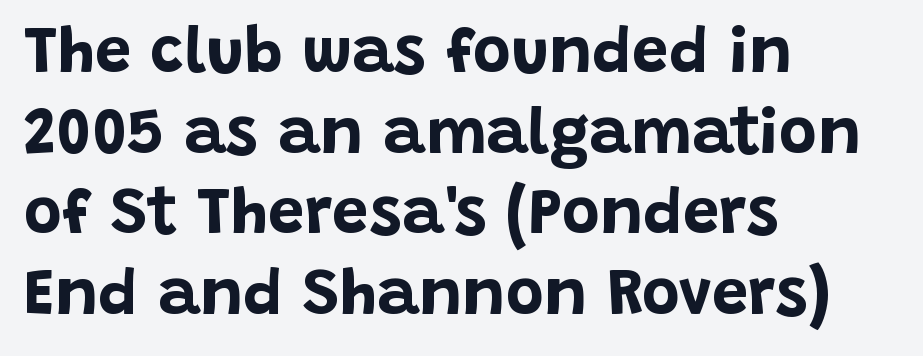
Spacing verdict: proportional, widths tailored to each character. It's the straight-up-and-down kind of type. Honestly, the letter spacing is just normal — you wouldn't notice it. A clean baseline with only descenders dipping below it.
